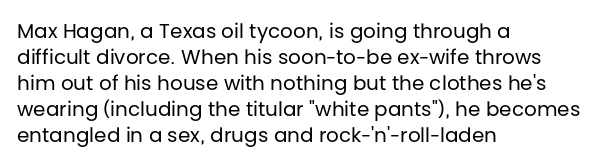
{"italic": "no", "bold": "no", "underline": "no", "align": "left", "line_spacing": "normal", "line_spacing_ratio": 1.3, "letter_spacing": "normal", "letter_spacing_em": 0.0, "glyph_px": 20}
